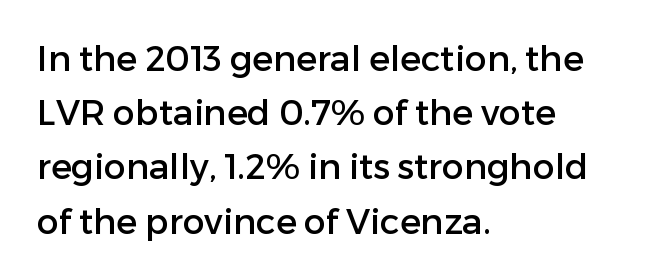
What's the leading like? Ordinary, nothing unusual. In terms of letterspacing, this is plain default setting. Is this a fixed-width face? No — the glyphs have proportional, varying widths. In CSS terms this would be text-align: left. A clean baseline with only descenders dipping below it. Check where the strokes stop: nothing finishes them off — pure sans.
